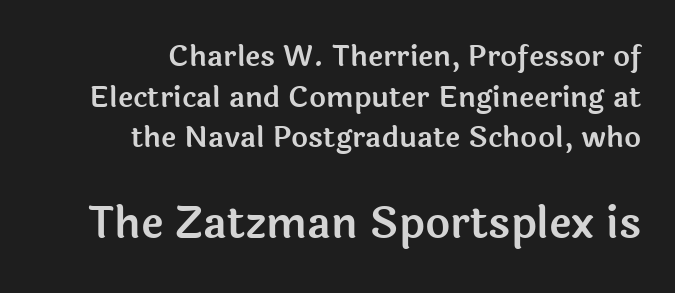
Q: Is the text italic (slanted)? A: No, it is upright.
Q: Is the typeface a serif or a sans-serif typeface? A: Sans-serif.
Q: Is the text underlined? A: No.
Q: How is the paragraph aligned? A: Right-aligned.
Q: Is the spacing between letters normal or unusually wide? A: Normal.
Q: Is the spacing between lines tight, normal or loose? A: Normal.
Q: Which block of text is set in a larger size, the first (top) or the second (bottom)? A: The second (bottom) one.
Q: Width (condensed, normal, or wide)? A: Normal.
Q: x-height? A: Medium.
Q: Monospaced? A: No.
